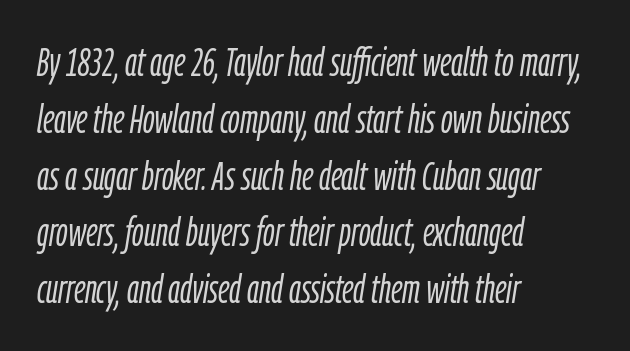
The image shows 40 px light, condensed type, italic (leaning right); set left-aligned, normal line spacing (1.42x), normal letter spacing, not underlined; low stroke contrast and a medium x-height.
